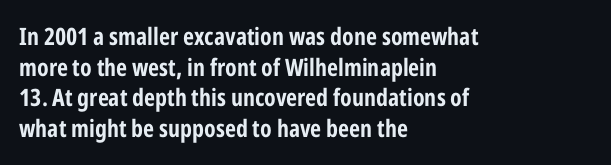
Summary of weight: heavy, a full bold. Tracking value appears to be zero — textbook default spacing. No italicization has been applied; the sample stays upright. The words here are not underlined. A normal amount of white space separates one row of letters from the next.
